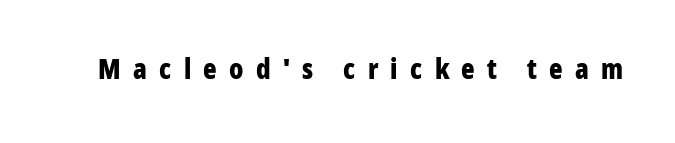
Q: Is the text bold? A: Yes.
Q: Is the text italic (slanted)? A: No, it is upright.
Q: Is the typeface a serif or a sans-serif typeface? A: Sans-serif.
Q: Is the text underlined? A: No.
Q: Is the spacing between letters normal or unusually wide? A: Unusually wide.
Q: Width (condensed, normal, or wide)? A: Condensed.
Q: Stroke contrast? A: Low.
Q: x-height? A: Medium.
Q: Monospaced? A: No.
